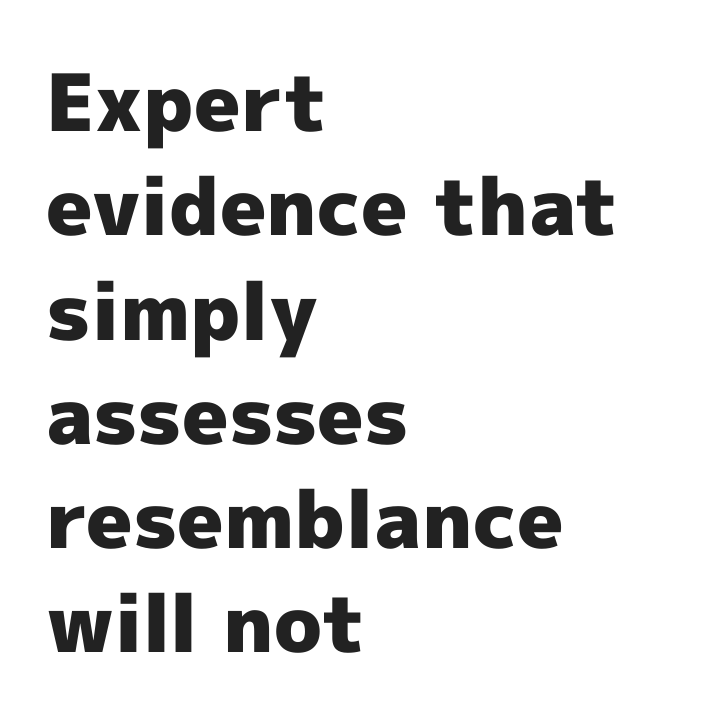
The image shows 79 px heavy sans-serif type, upright; set left-aligned, normal line spacing (1.32x), normal letter spacing, not underlined; a medium x-height.
